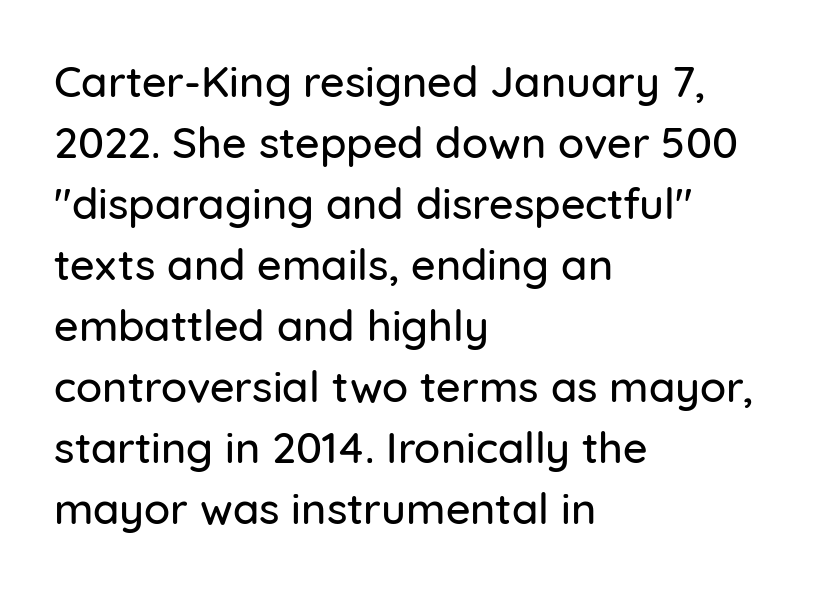
Which margin do the lines hug? The left one — the right edge is uneven. Notice how the stems are strictly vertical — no italics here. Note the varied advance widths — an 'i' is clearly narrower than an 'm'. Anything drawn beneath the words? Only blank space. Nope, no serifs anywhere on these letters.
